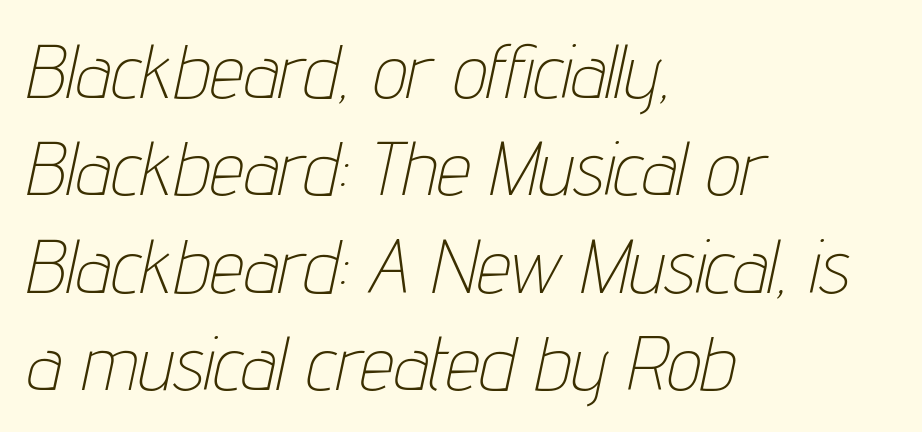
Yep, that's italic — everything's leaning. The tracking reads as untouched default to a designer's eye. These glyphs show unthickened strokes, regular width or finer. The block of text has a typical density, with ordinary space between rows.
